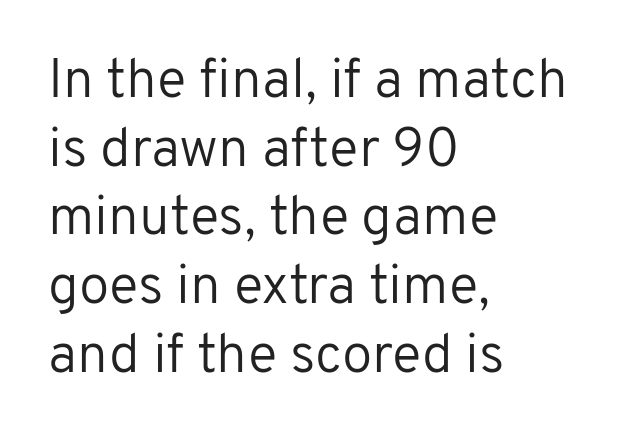
A bare baseline throughout the passage. The setting favours the left margin, as ordinary paragraphs usually do. These lines are rendered in a variable-pitch font. Bold? No — there's no thickening of the strokes. Tracking here is standard; glyphs follow each other at the usual distance.
